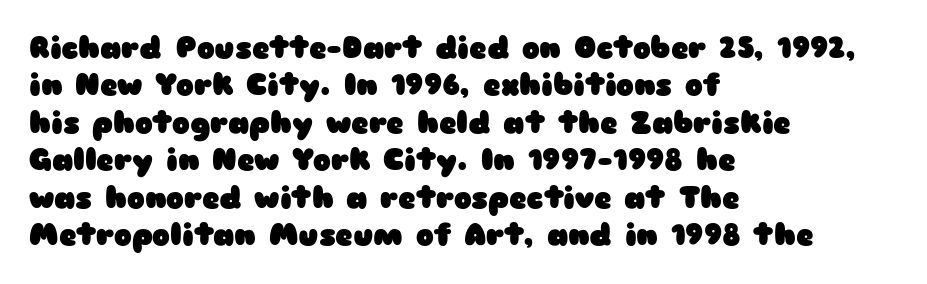
Q: Is the text bold? A: Yes.
Q: Is the text italic (slanted)? A: No, it is upright.
Q: Is the typeface a serif or a sans-serif typeface? A: Sans-serif.
Q: Is the text underlined? A: No.
Q: How is the paragraph aligned? A: Left-aligned.
Q: Is the spacing between letters normal or unusually wide? A: Normal.
Q: Is the spacing between lines tight, normal or loose? A: Normal.
Q: Width (condensed, normal, or wide)? A: Wide.
Q: Stroke contrast? A: Low.
Q: x-height? A: Medium.
Q: Monospaced? A: No.
